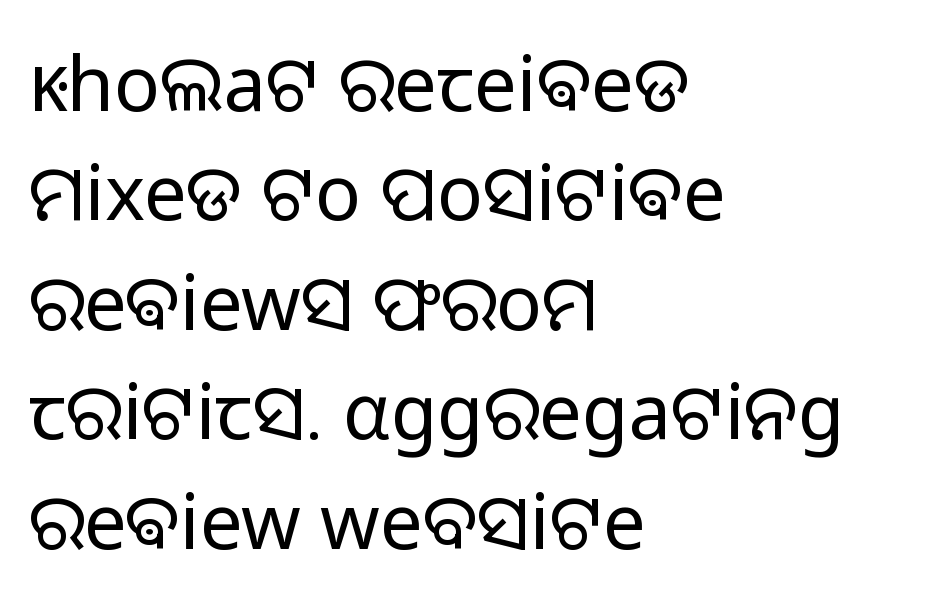
{"serif": "no", "italic": "no", "bold": "no", "weight": "light", "width": "normal", "stroke_contrast": "low", "x_height": "medium", "monospaced": "no", "underline": "no", "align": "left", "line_spacing": "normal", "line_spacing_ratio": 1.44, "letter_spacing": "normal", "letter_spacing_em": 0.0, "glyph_px": 76}
